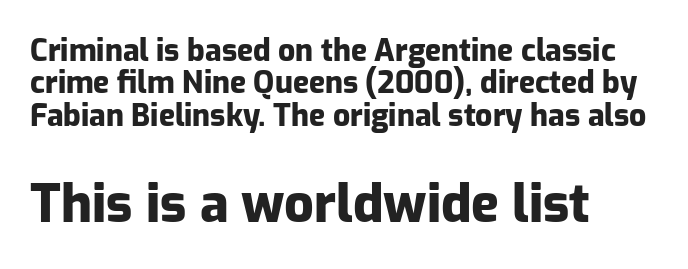
{"serif": "no", "italic": "no", "bold": "yes", "weight": "heavy", "width": "normal", "stroke_contrast": "low", "x_height": "medium", "monospaced": "no", "underline": "no", "align": "left", "line_spacing": "tight", "line_spacing_ratio": 1.08, "letter_spacing": "normal", "letter_spacing_em": 0.0, "larger_block": "second", "size_ratio": 1.73, "glyph_px": 52}
